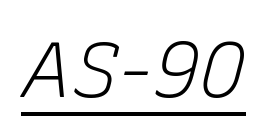
Nobody touched the tracking dial on this one. Varying glyph widths throughout — classic text-font behaviour. Italic? Definitely — the glyphs are oblique. Check the space under the baseline: a stroke is drawn there. Each stroke keeps to a modest, everyday thickness or less.
